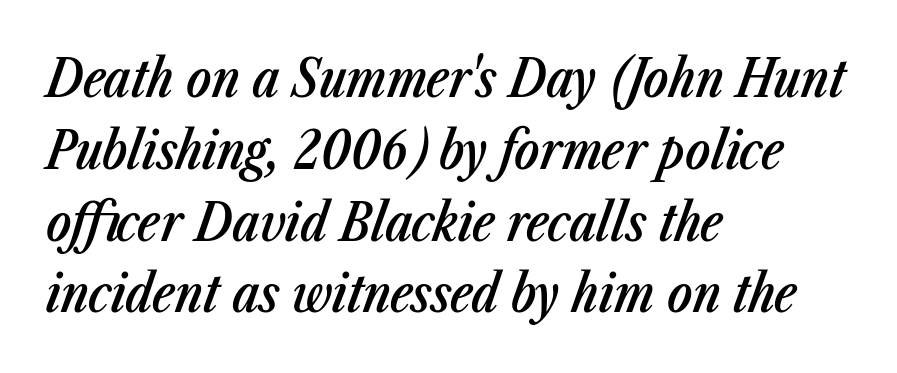
The image shows 52 px semibold, condensed type, italic (leaning right); set left-aligned, normal line spacing (1.38x), normal letter spacing, not underlined; low stroke contrast and a medium x-height.
